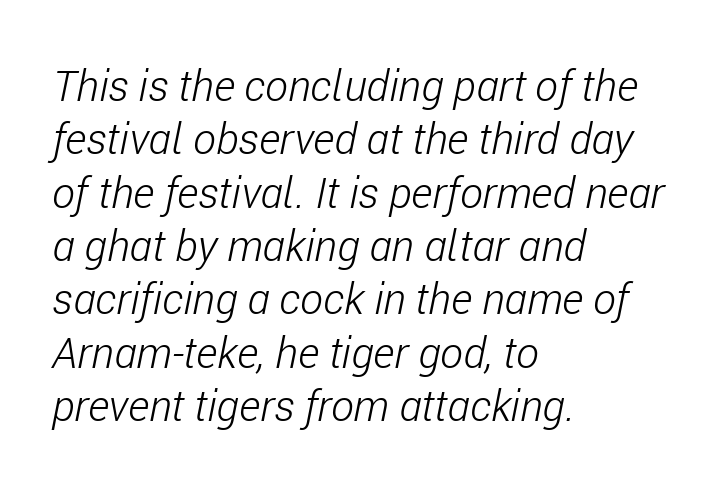
The tracking reads as untouched default to a designer's eye. Style check: oblique. Beneath every word, the page is bare. Think standard paragraph weight, or any step lighter than that. Typeset ragged right — the left edge is the straight one. You could not count columns in this text — the font is proportionally spaced.
